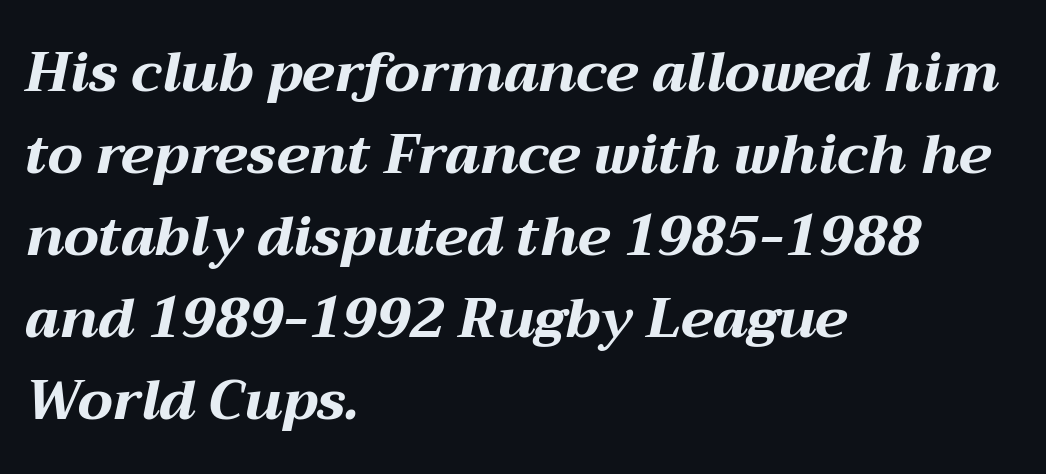
The image shows 55 px bold, wide type, italic (leaning right); set left-aligned, normal line spacing (1.49x), normal letter spacing, not underlined; medium stroke contrast and a medium x-height.
